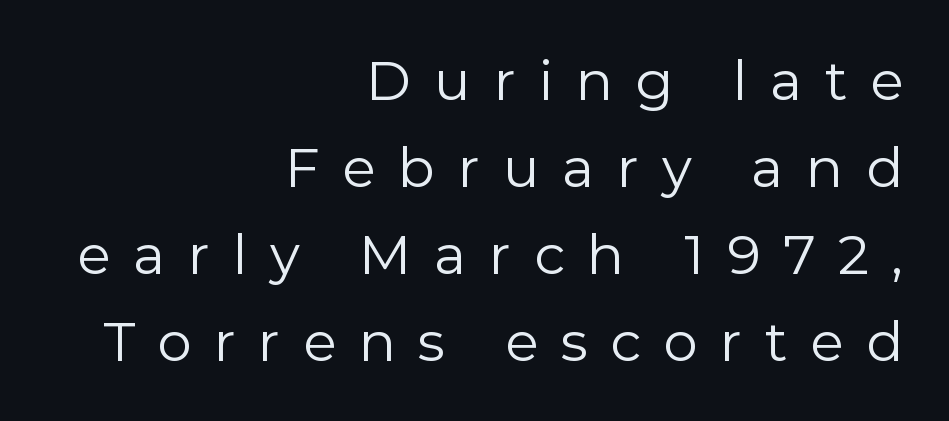
Q: Is the text bold? A: No.
Q: Is the text italic (slanted)? A: No, it is upright.
Q: Is the typeface a serif or a sans-serif typeface? A: Sans-serif.
Q: Is the text underlined? A: No.
Q: How is the paragraph aligned? A: Right-aligned.
Q: Is the spacing between letters normal or unusually wide? A: Unusually wide.
Q: Is the spacing between lines tight, normal or loose? A: Normal.
Q: Width (condensed, normal, or wide)? A: Normal.
Q: Stroke contrast? A: Low.
Q: x-height? A: Medium.
Q: Monospaced? A: No.
